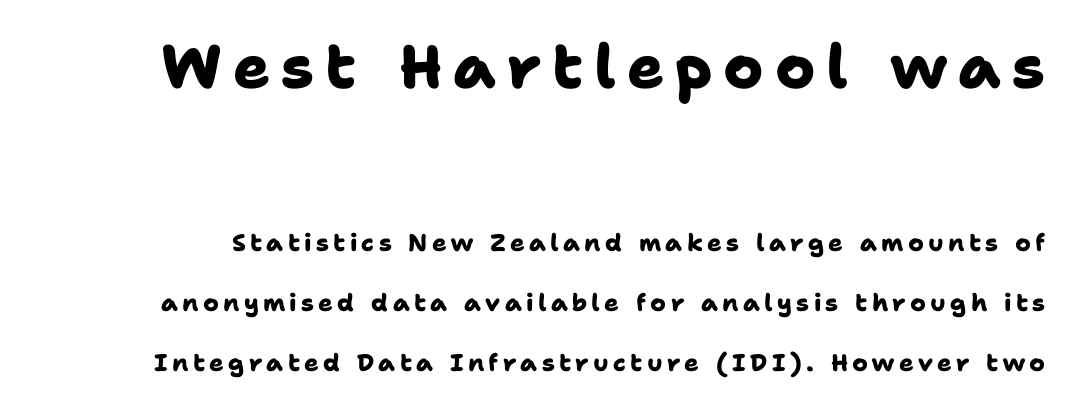
{"serif": "no", "bold": "yes", "weight": "heavy", "width": "normal", "stroke_contrast": "low", "x_height": "medium", "monospaced": "no", "underline": "no", "line_spacing": "loose", "line_spacing_ratio": 2.5, "larger_block": "first", "size_ratio": 2.54, "glyph_px": 61}
